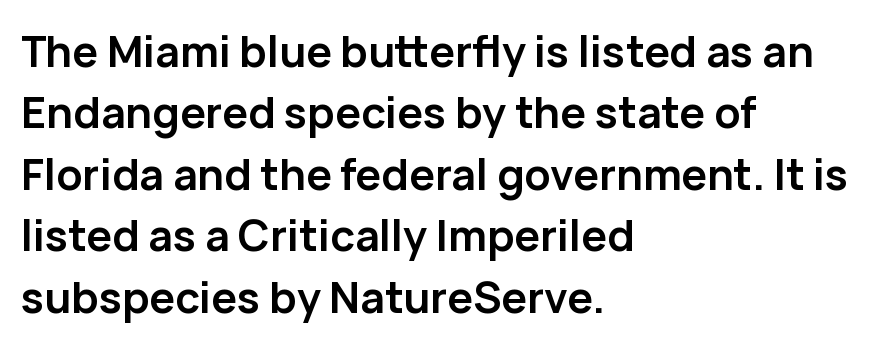
{"serif": "no", "italic": "no", "bold": "yes", "weight": "semibold", "width": "normal", "stroke_contrast": "low", "x_height": "medium", "monospaced": "no", "underline": "no", "align": "left", "line_spacing": "normal", "line_spacing_ratio": 1.43, "letter_spacing": "normal", "letter_spacing_em": 0.0, "glyph_px": 43}
